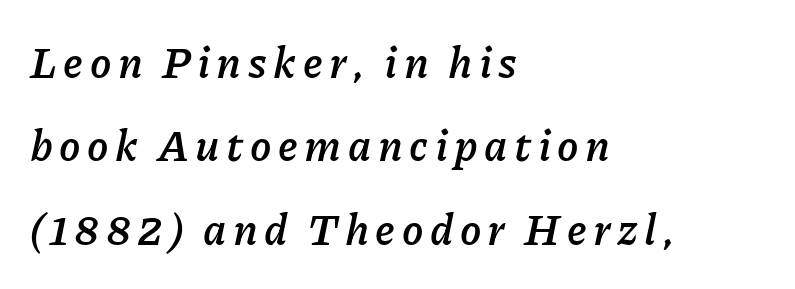
The image shows 43 px semibold type, italic (leaning right); set left-aligned, loose line spacing (1.94x), not underlined; low stroke contrast and a medium x-height.
